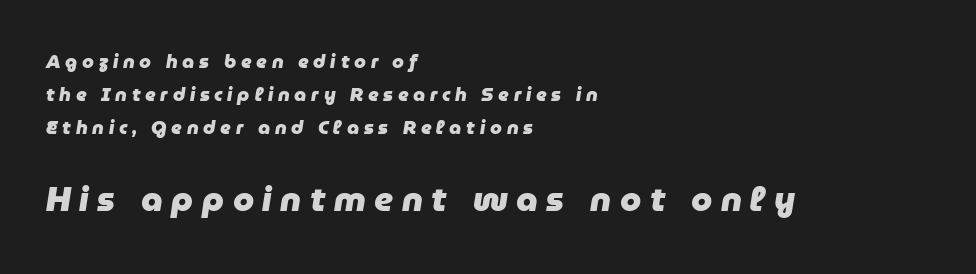
The image shows 34 px heavy type, italic (leaning right); set left-aligned, line spacing 1.74x, unusually wide letter spacing (+0.25 em), not underlined; the second (bottom) block is 1.79x larger; low stroke contrast and a medium x-height.
